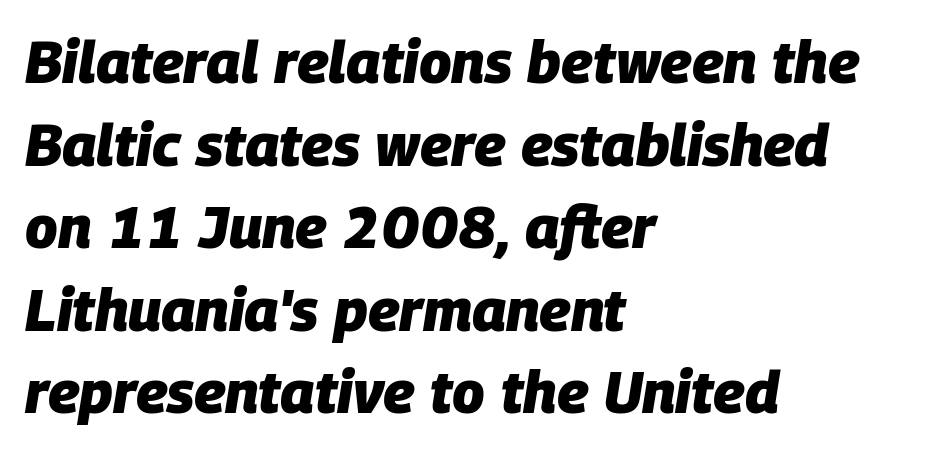
Varying glyph widths throughout — classic text-font behaviour. Emphasis by weight is at full strength: bold. The passage shown leans; its letterforms are oblique. Is there much room between lines? A standard amount, neither cramped nor airy. The string is rendered with underlining switched off. Visually the block forms a straight wall on the left and a jagged coastline on the right.
